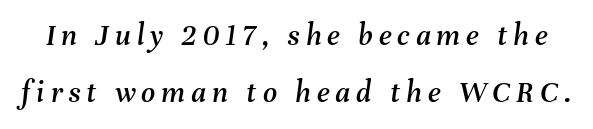
The image shows 31 px text type, italic (leaning right); set line spacing 1.84x, not underlined; medium stroke contrast and a medium x-height.
